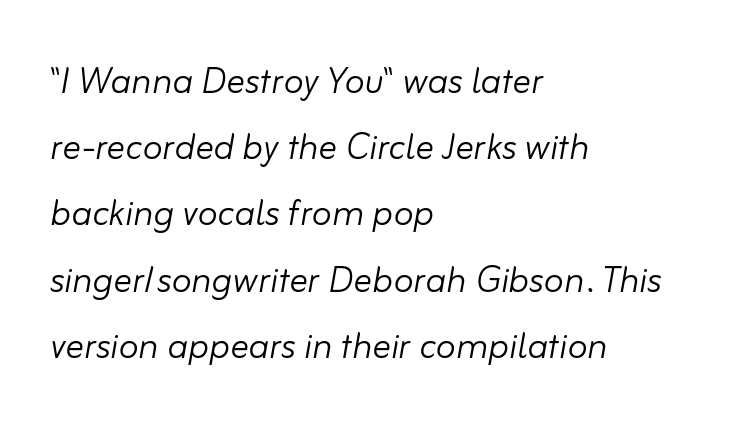
The image shows 46 px light type, italic (leaning right); set left-aligned, normal line spacing (1.44x), normal letter spacing, not underlined; low stroke contrast and a small x-height.
